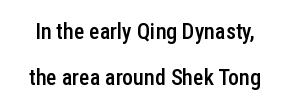
Q: Is the text bold? A: Semi-bold.
Q: Is the text italic (slanted)? A: No, it is upright.
Q: Is the text underlined? A: No.
Q: Is the spacing between letters normal or unusually wide? A: Normal.
Q: Is the spacing between lines tight, normal or loose? A: Loose.
